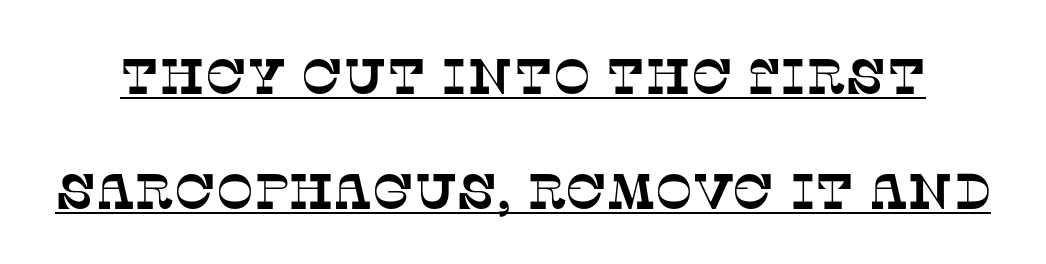
The image shows 50 px serif type; set loose line spacing (2.31x), normal letter spacing, underlined; low stroke contrast and a large x-height.
